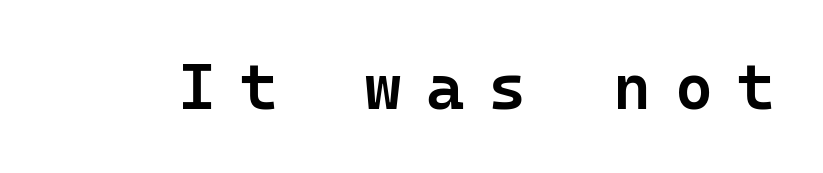
The image shows 65 px semibold sans-serif type, upright, monospaced; set unusually wide letter spacing (+0.37 em), not underlined; low stroke contrast and a medium x-height.
